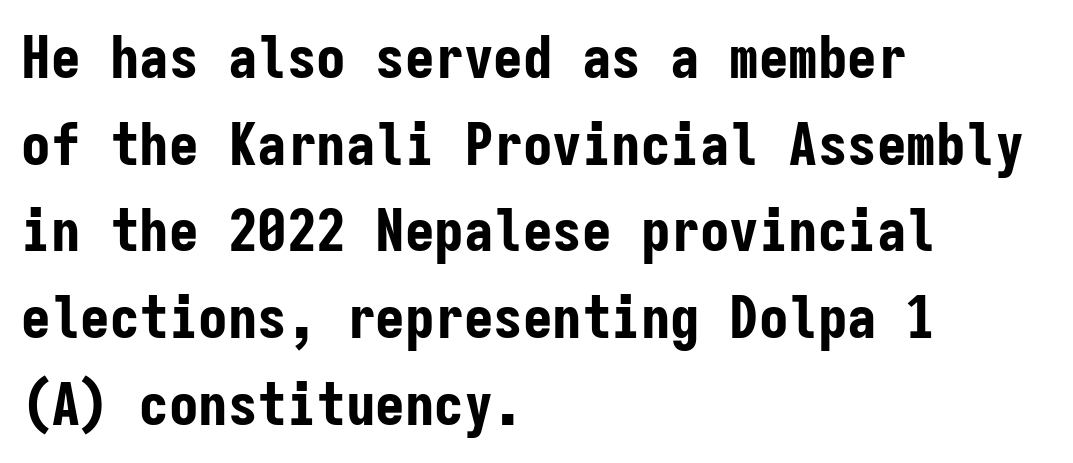
Each letter, wide or thin by design, is forced into the same width here. Anything drawn beneath the words? Only blank space. Its strokes are broad and dark, the hallmark of bold type. The text block is weighted toward the left margin, trailing off unevenly rightward. There is no visible air inserted between adjacent glyphs.
